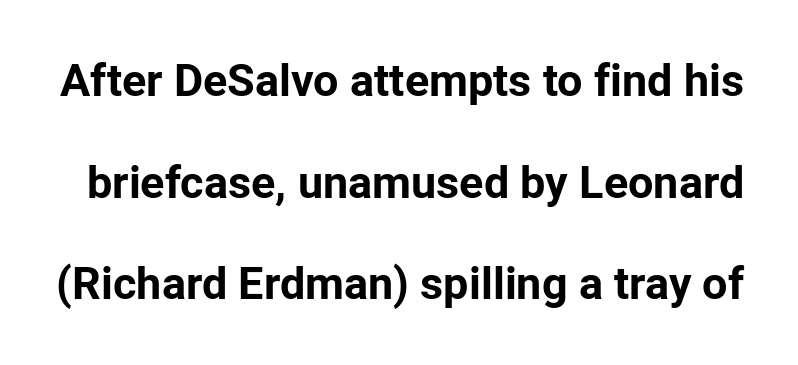
Q: Is the text bold? A: Yes.
Q: Is the text italic (slanted)? A: No, it is upright.
Q: Is the typeface a serif or a sans-serif typeface? A: Sans-serif.
Q: Is the text underlined? A: No.
Q: Is the spacing between letters normal or unusually wide? A: Normal.
Q: Is the spacing between lines tight, normal or loose? A: Loose.
Q: Width (condensed, normal, or wide)? A: Normal.
Q: Stroke contrast? A: Low.
Q: x-height? A: Medium.
Q: Monospaced? A: No.
